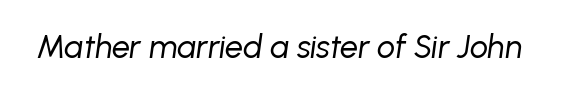
{"italic": "yes", "lean": "right", "slant_degrees": 8, "bold": "no", "weight": "regular", "width": "normal", "stroke_contrast": "low", "x_height": "medium", "monospaced": "no", "underline": "no", "letter_spacing": "normal", "letter_spacing_em": 0.0, "glyph_px": 32}
